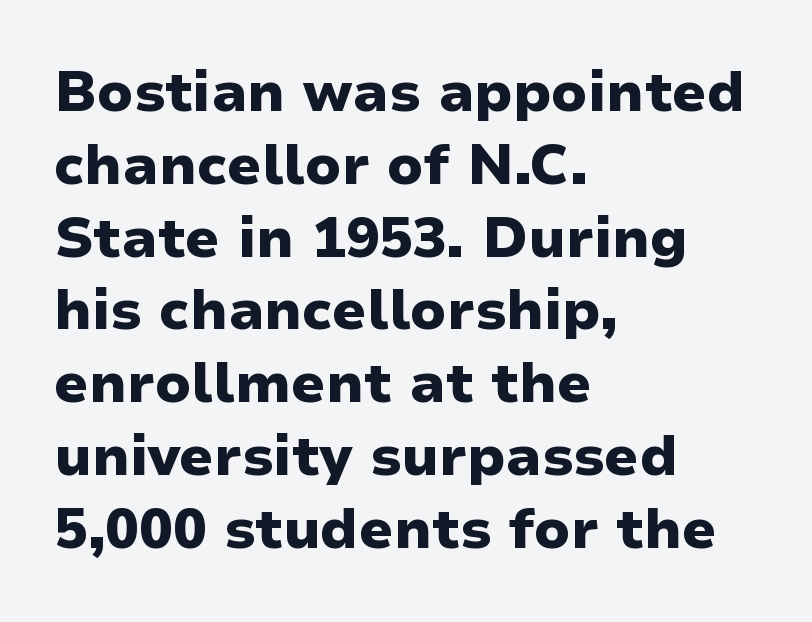
The image shows 56 px heavy sans-serif type, upright; set left-aligned, normal line spacing (1.3x), normal letter spacing, not underlined; low stroke contrast and a medium x-height.
